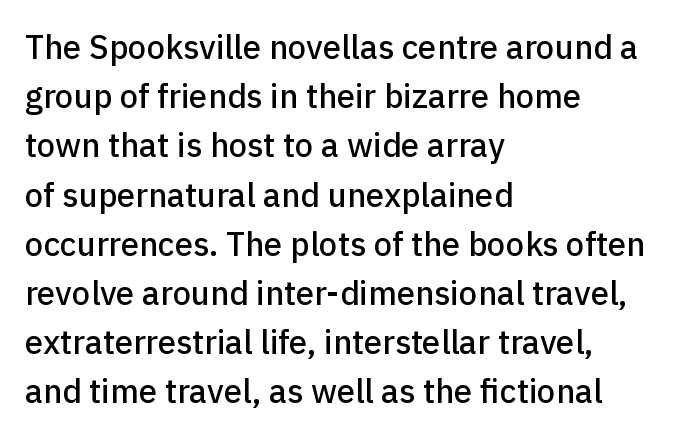
Q: Is the text italic (slanted)? A: No, it is upright.
Q: Is the typeface a serif or a sans-serif typeface? A: Sans-serif.
Q: Is the text underlined? A: No.
Q: How is the paragraph aligned? A: Left-aligned.
Q: Is the spacing between letters normal or unusually wide? A: Normal.
Q: Is the spacing between lines tight, normal or loose? A: Normal.
Q: Width (condensed, normal, or wide)? A: Normal.
Q: Stroke contrast? A: Low.
Q: x-height? A: Medium.
Q: Monospaced? A: No.
